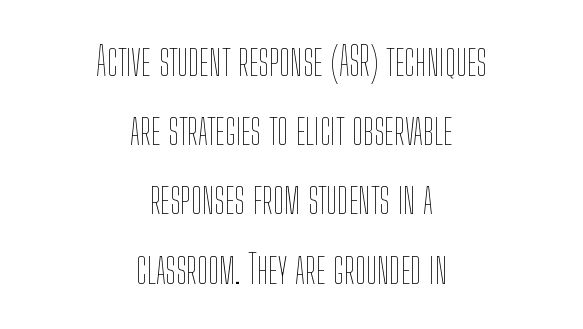
The image shows 40 px thin, condensed type, upright; set centered, line spacing 1.73x, normal letter spacing, not underlined; low stroke contrast and a medium x-height.
